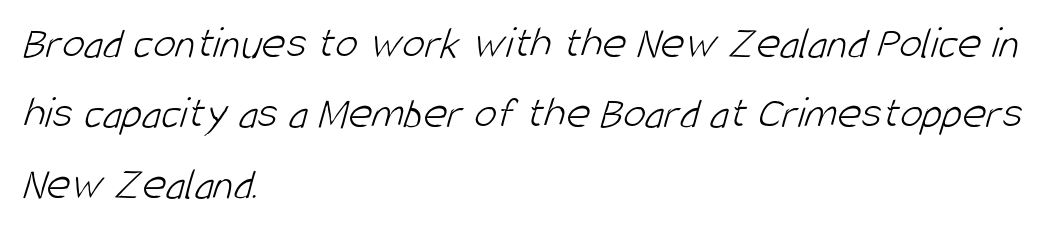
The image shows 46 px light, condensed sans-serif type; set left-aligned, normal line spacing (1.53x), normal letter spacing, not underlined; low stroke contrast and a large x-height.
